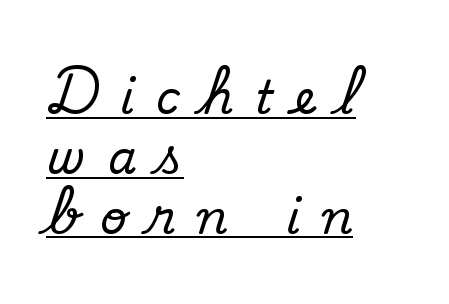
The image shows 46 px regular-weight sans-serif type; set left-aligned, normal line spacing (1.3x), unusually wide letter spacing (+0.48 em), underlined; low stroke contrast and a small x-height.
